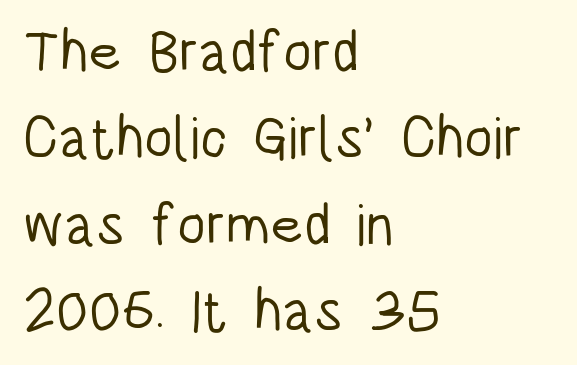
The image shows 58 px light, condensed sans-serif type, upright; set left-aligned, normal line spacing (1.49x), normal letter spacing, not underlined; low stroke contrast and a large x-height.
